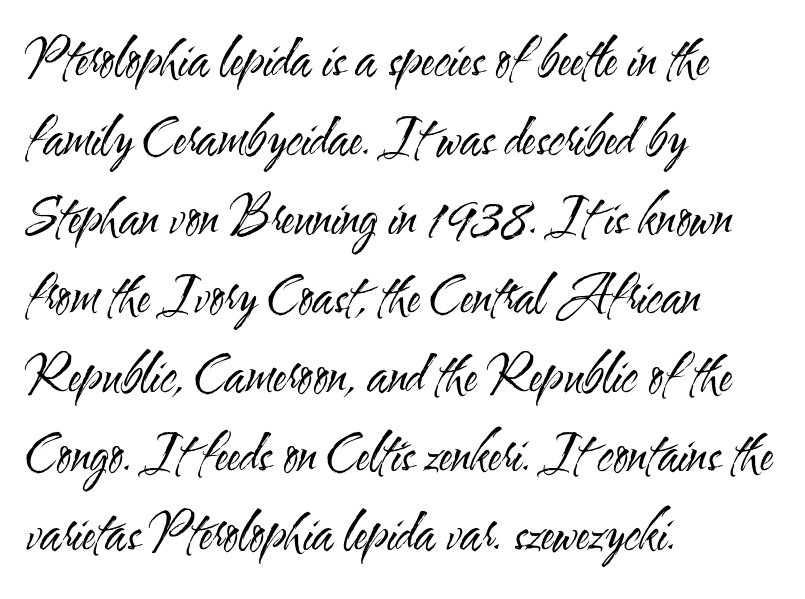
{"serif": "no", "bold": "no", "weight": "regular", "width": "condensed", "stroke_contrast": "medium", "x_height": "small", "monospaced": "no", "underline": "no", "align": "left", "line_spacing": "normal", "line_spacing_ratio": 1.58, "letter_spacing": "normal", "letter_spacing_em": 0.0, "glyph_px": 50}
